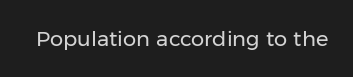
Q: Is the text bold? A: No.
Q: Is the text italic (slanted)? A: No, it is upright.
Q: Is the text underlined? A: No.
Q: Is the spacing between letters normal or unusually wide? A: Normal.
